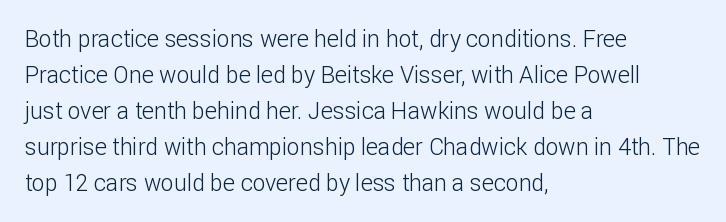
The image shows 23 px text type, upright; set left-aligned, normal line spacing (1.56x), normal letter spacing, not underlined.
